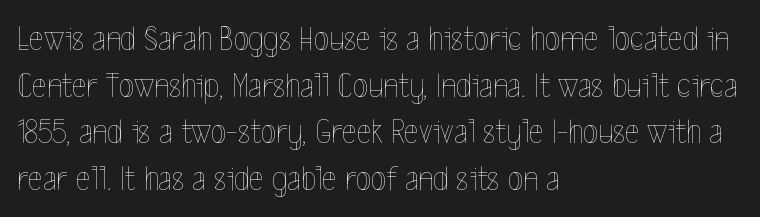
The string is rendered with underlining switched off. Glyph-to-glyph distance matches everyday printed text. The typesetter chose a ragged-right arrangement here. Here the designer chose a conventional face with non-uniform glyph widths. Letters have the restrained weight of plain body copy at most.
